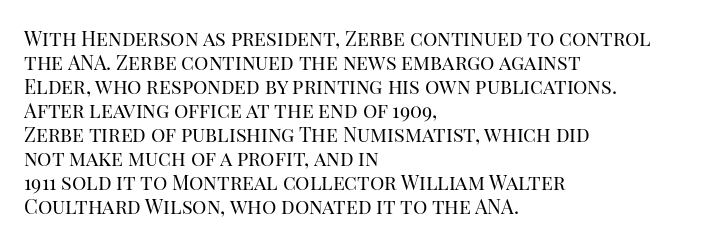
Q: Is the text bold? A: No.
Q: Is the text italic (slanted)? A: No, it is upright.
Q: Is the text underlined? A: No.
Q: How is the paragraph aligned? A: Left-aligned.
Q: Is the spacing between letters normal or unusually wide? A: Normal.
